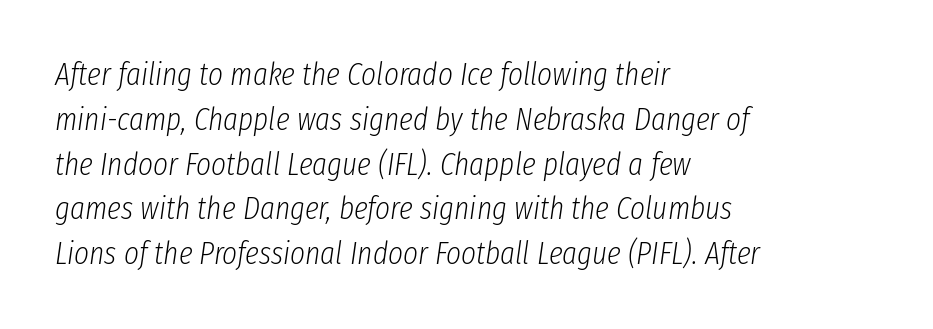
The image shows 32 px light, condensed type, italic (leaning right); set left-aligned, normal line spacing (1.4x), normal letter spacing, not underlined; low stroke contrast and a medium x-height.
